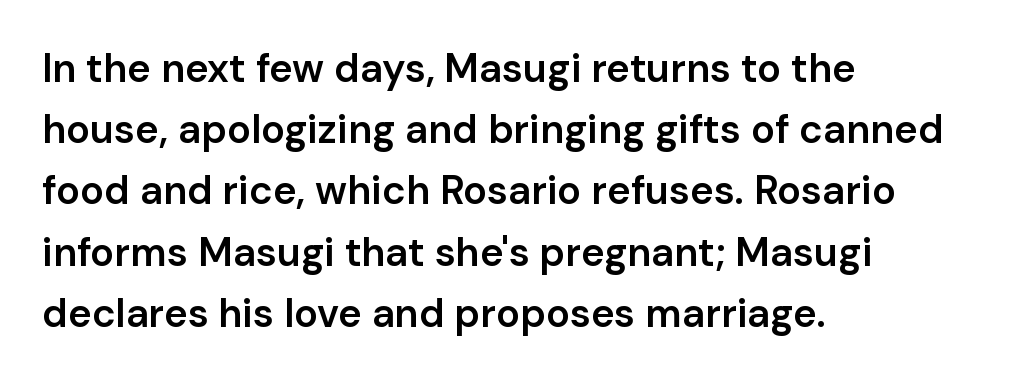
Q: Is the text bold? A: Semi-bold.
Q: Is the text italic (slanted)? A: No, it is upright.
Q: Is the typeface a serif or a sans-serif typeface? A: Sans-serif.
Q: Is the text underlined? A: No.
Q: How is the paragraph aligned? A: Left-aligned.
Q: Is the spacing between letters normal or unusually wide? A: Normal.
Q: Is the spacing between lines tight, normal or loose? A: Normal.
Q: Width (condensed, normal, or wide)? A: Normal.
Q: Stroke contrast? A: Low.
Q: x-height? A: Medium.
Q: Monospaced? A: No.
